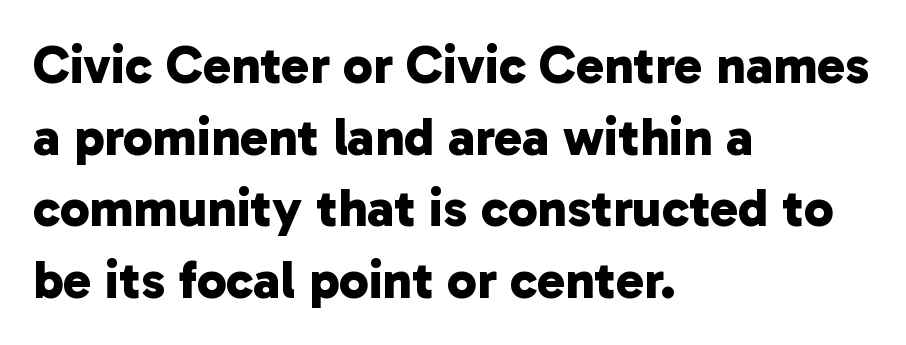
{"serif": "no", "bold": "yes", "weight": "bold", "width": "normal", "stroke_contrast": "low", "x_height": "medium", "monospaced": "no", "underline": "no", "align": "left", "line_spacing": "normal", "line_spacing_ratio": 1.35, "letter_spacing": "normal", "letter_spacing_em": 0.0, "glyph_px": 53}
